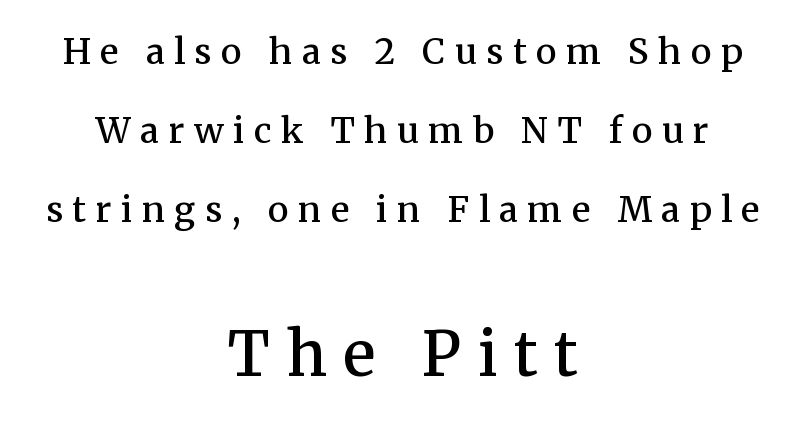
The space beneath each line is pristine and unruled. The axis of the letterforms is exactly vertical. The passage shown has open, widely tracked lettering throughout. The line-height multiplier appears high, well above default. What weight is shown? A semibold, between regular and bold. A typesetter would label this face a serif.
